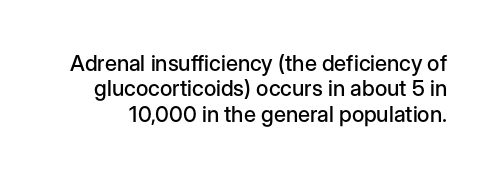
The image shows 22 px text type, upright; set tight line spacing (1.15x), normal letter spacing, not underlined.
